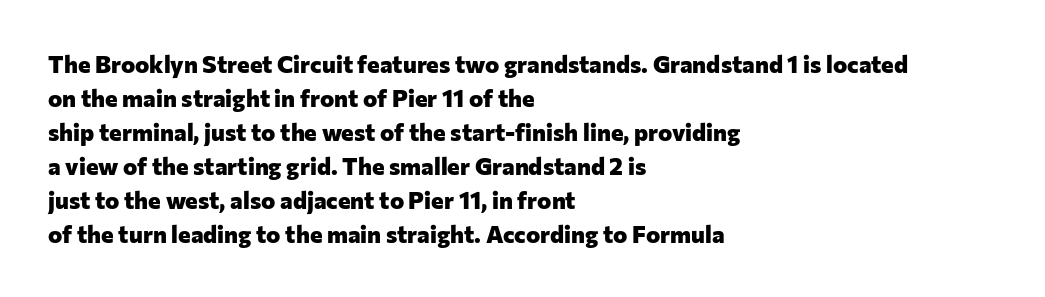
The image shows 24 px bold type, upright; set left-aligned, normal line spacing (1.42x), normal letter spacing, not underlined.
